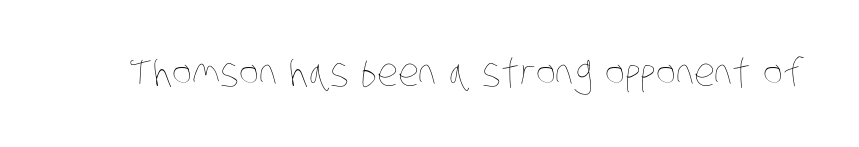
Weight class: somewhere from thin through regular. Each letter keeps its own natural width here, so spacing adapts to shape. Plain, unruled lines of type. In terms of letterspacing, this is plain default setting.
